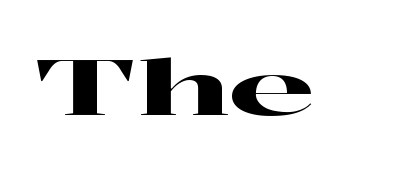
Q: Is the text italic (slanted)? A: No, it is upright.
Q: Is the typeface a serif or a sans-serif typeface? A: Serif.
Q: Is the text underlined? A: No.
Q: Is the spacing between letters normal or unusually wide? A: Normal.
Q: Width (condensed, normal, or wide)? A: Wide.
Q: Stroke contrast? A: High.
Q: x-height? A: Medium.
Q: Monospaced? A: No.
